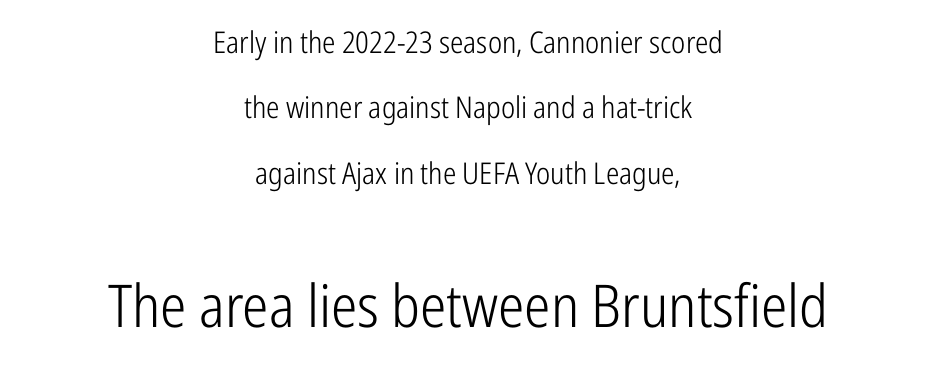
A roman cut, with each character standing at attention. Note the varied advance widths — an 'i' is clearly narrower than an 'm'. How would I describe the line gaps? Wide and relaxed. Bare-footed words on every line. Compared with a typical body face, this is equally light or lighter still.
